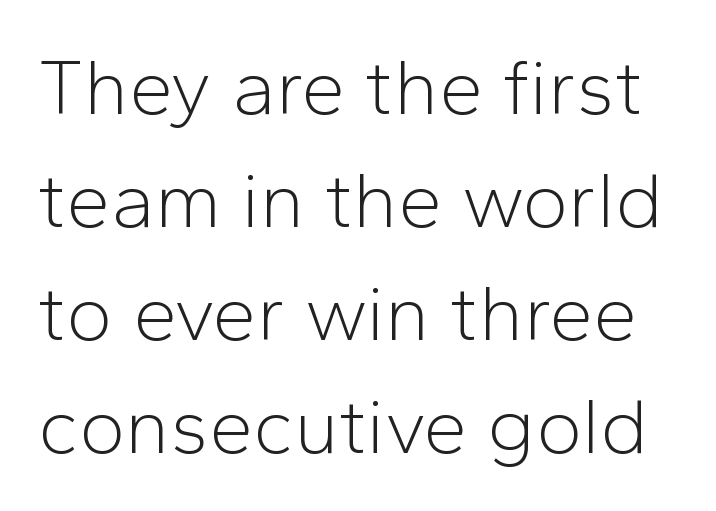
Q: Is the text bold? A: No.
Q: Is the text italic (slanted)? A: No, it is upright.
Q: Is the typeface a serif or a sans-serif typeface? A: Sans-serif.
Q: Is the text underlined? A: No.
Q: Is the spacing between letters normal or unusually wide? A: Normal.
Q: Is the spacing between lines tight, normal or loose? A: Normal.
Q: Width (condensed, normal, or wide)? A: Normal.
Q: Stroke contrast? A: Low.
Q: x-height? A: Medium.
Q: Monospaced? A: No.
